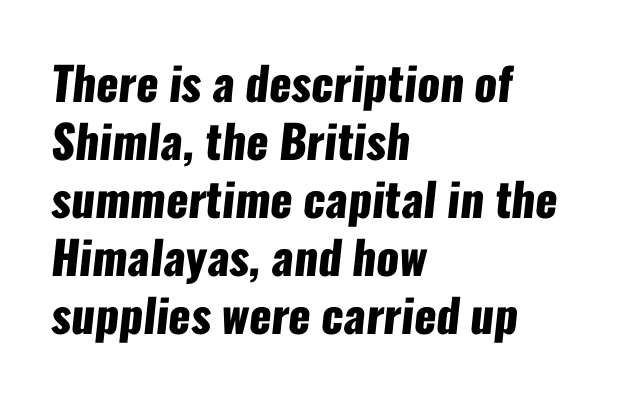
Q: Is the text bold? A: Yes.
Q: Is the typeface a serif or a sans-serif typeface? A: Sans-serif.
Q: Is the text underlined? A: No.
Q: How is the paragraph aligned? A: Left-aligned.
Q: Is the spacing between letters normal or unusually wide? A: Normal.
Q: Is the spacing between lines tight, normal or loose? A: Normal.
Q: Width (condensed, normal, or wide)? A: Condensed.
Q: Stroke contrast? A: Low.
Q: x-height? A: Medium.
Q: Monospaced? A: No.
